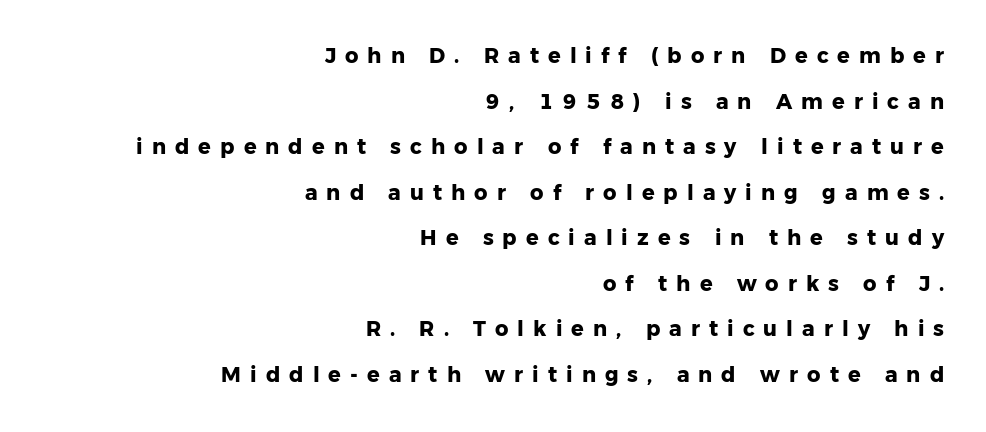
{"italic": "no", "bold": "yes", "underline": "no", "align": "right", "line_spacing": "loose", "line_spacing_ratio": 2.17, "letter_spacing": "wide", "letter_spacing_em": 0.43, "glyph_px": 21}
